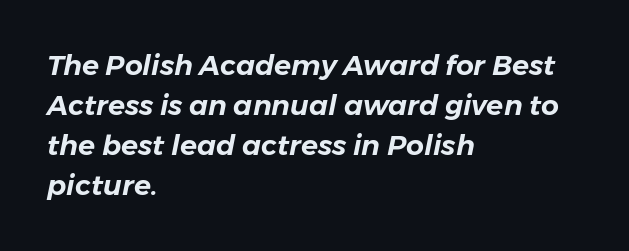
The image shows 28 px text type, italic (leaning right); set left-aligned, normal line spacing (1.43x), normal letter spacing, not underlined; low stroke contrast and a medium x-height.
